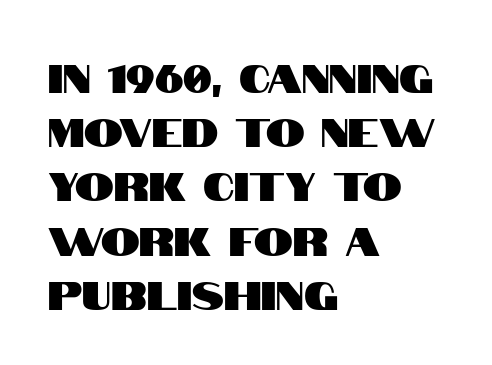
Q: Is the text italic (slanted)? A: No, it is upright.
Q: Is the typeface a serif or a sans-serif typeface? A: Sans-serif.
Q: Is the text underlined? A: No.
Q: How is the paragraph aligned? A: Left-aligned.
Q: Is the spacing between letters normal or unusually wide? A: Normal.
Q: Is the spacing between lines tight, normal or loose? A: Normal.
Q: Width (condensed, normal, or wide)? A: Condensed.
Q: Stroke contrast? A: High.
Q: x-height? A: Large.
Q: Monospaced? A: No.
